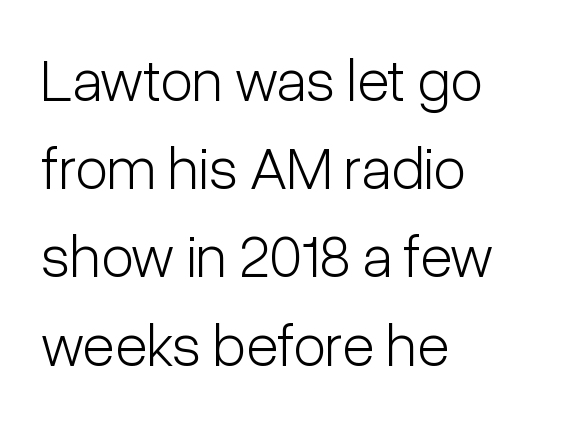
Q: Is the text bold? A: No.
Q: Is the text italic (slanted)? A: No, it is upright.
Q: Is the typeface a serif or a sans-serif typeface? A: Sans-serif.
Q: Is the text underlined? A: No.
Q: How is the paragraph aligned? A: Left-aligned.
Q: Is the spacing between letters normal or unusually wide? A: Normal.
Q: Is the spacing between lines tight, normal or loose? A: Normal.
Q: Width (condensed, normal, or wide)? A: Condensed.
Q: Stroke contrast? A: Low.
Q: x-height? A: Medium.
Q: Monospaced? A: No.
